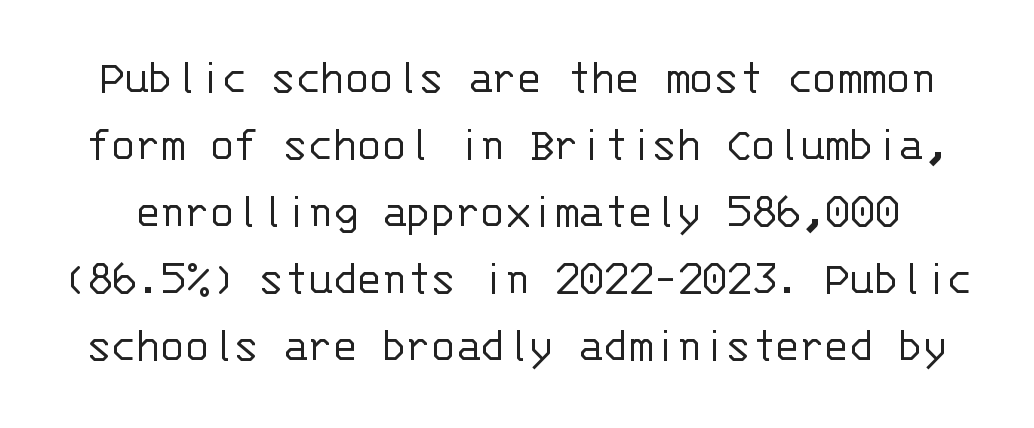
The image shows 50 px light sans-serif type, upright, monospaced; set normal line spacing (1.34x), normal letter spacing, not underlined; low stroke contrast and a large x-height.
